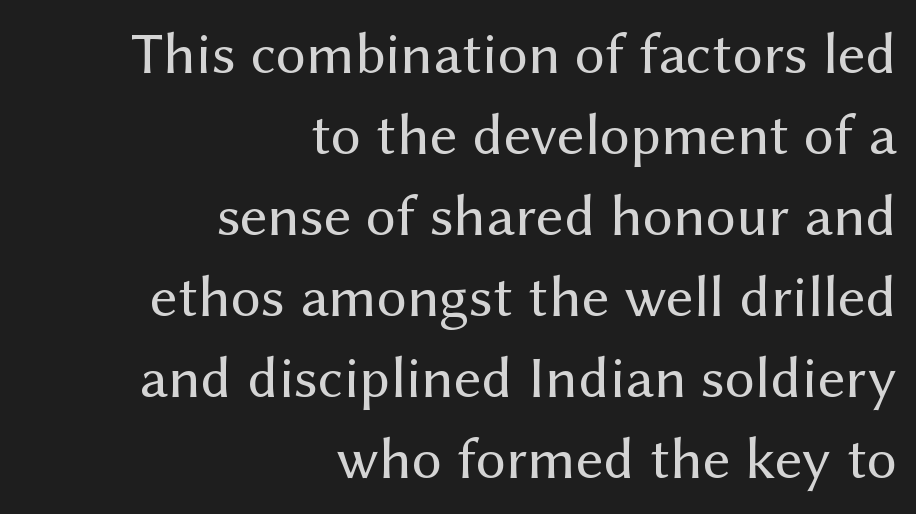
The image shows 60 px regular-weight sans-serif type, upright; set right-aligned, normal line spacing (1.35x), normal letter spacing, not underlined; medium stroke contrast and a medium x-height.
